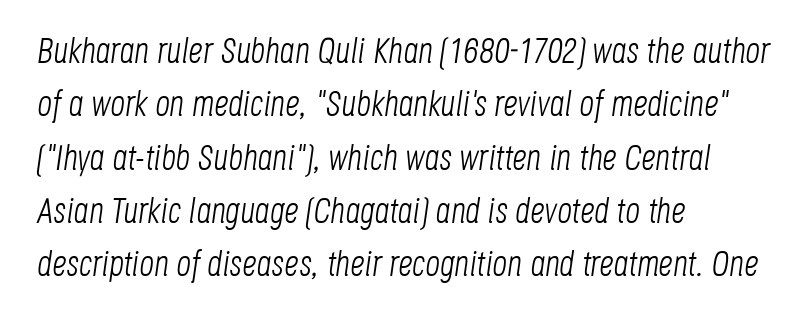
{"italic": "yes", "lean": "right", "slant_degrees": 8, "bold": "no", "weight": "light", "width": "condensed", "stroke_contrast": "low", "x_height": "large", "monospaced": "no", "underline": "no", "align": "left", "line_spacing": "normal", "line_spacing_ratio": 1.48, "letter_spacing": "normal", "letter_spacing_em": 0.0, "glyph_px": 36}
